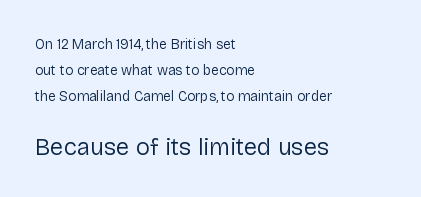
{"italic": "no", "bold": "no", "underline": "no", "align": "left", "line_spacing_ratio": 1.85, "letter_spacing": "normal", "letter_spacing_em": 0.0, "larger_block": "second", "size_ratio": 1.71, "glyph_px": 24}
